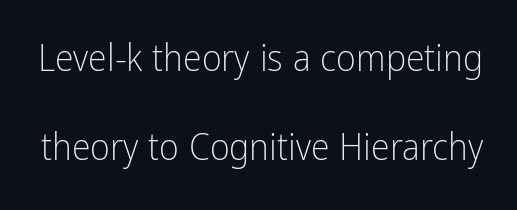
The image shows 38 px light, condensed sans-serif type, upright; set loose line spacing (2.34x), normal letter spacing, not underlined; low stroke contrast and a medium x-height.
